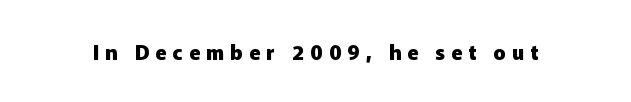
This rendering widens character spacing well past its baseline value. The specimen omits any rule beneath the text block's lines. This sample uses an upright cut, with every glyph sitting square on the baseline. Notice how thick the strokes are: this is what a full bold looks like.
